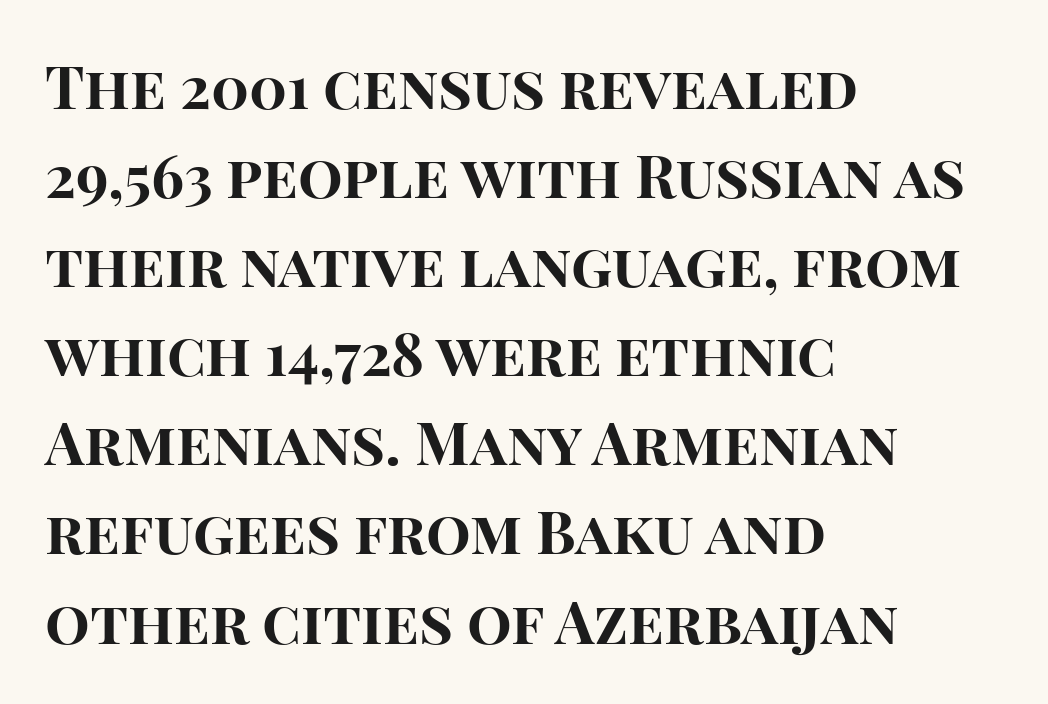
Q: Is the text bold? A: Yes.
Q: Is the text italic (slanted)? A: No, it is upright.
Q: Is the typeface a serif or a sans-serif typeface? A: Sans-serif.
Q: Is the text underlined? A: No.
Q: How is the paragraph aligned? A: Left-aligned.
Q: Is the spacing between letters normal or unusually wide? A: Normal.
Q: Is the spacing between lines tight, normal or loose? A: Normal.
Q: Width (condensed, normal, or wide)? A: Normal.
Q: Stroke contrast? A: High.
Q: x-height? A: Large.
Q: Monospaced? A: No.
